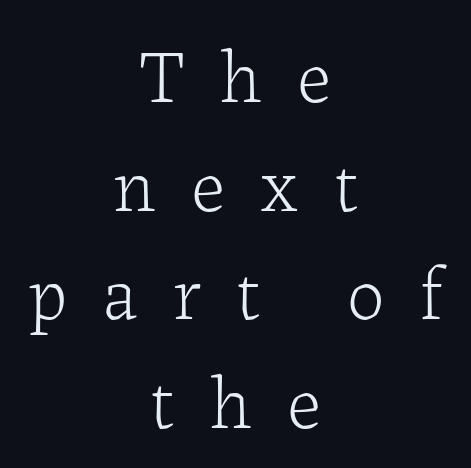
Q: Is the text bold? A: No.
Q: Is the text italic (slanted)? A: No, it is upright.
Q: Is the typeface a serif or a sans-serif typeface? A: Serif.
Q: Is the text underlined? A: No.
Q: How is the paragraph aligned? A: Centered.
Q: Is the spacing between letters normal or unusually wide? A: Unusually wide.
Q: Is the spacing between lines tight, normal or loose? A: Normal.
Q: Width (condensed, normal, or wide)? A: Normal.
Q: Stroke contrast? A: Low.
Q: x-height? A: Medium.
Q: Monospaced? A: No.
